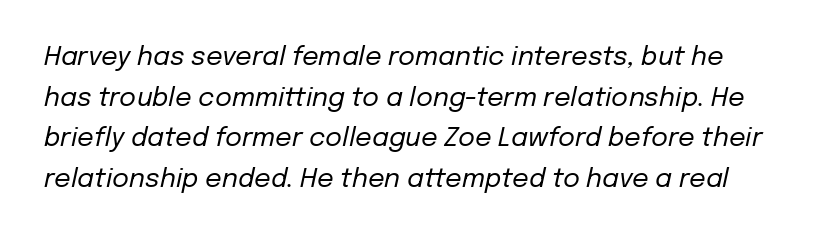
Q: Is the text bold? A: No.
Q: Is the text italic (slanted)? A: Yes, it leans right by about 12 degrees.
Q: Is the text underlined? A: No.
Q: Is the spacing between letters normal or unusually wide? A: Normal.
Q: Is the spacing between lines tight, normal or loose? A: Normal.
